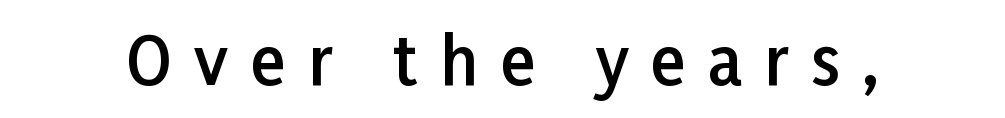
{"serif": "no", "italic": "no", "bold": "semi", "weight": "semibold", "width": "normal", "stroke_contrast": "low", "x_height": "medium", "monospaced": "no", "underline": "no", "letter_spacing": "wide", "letter_spacing_em": 0.35, "glyph_px": 65}
